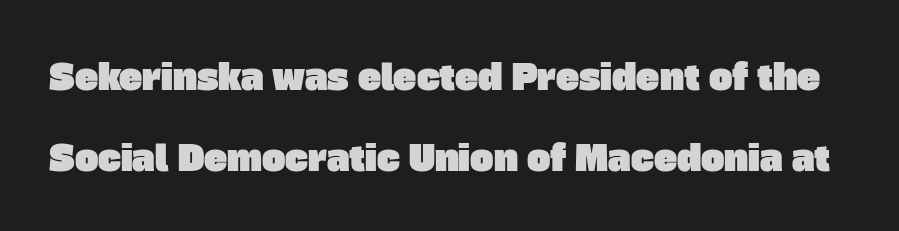
Q: Is the typeface a serif or a sans-serif typeface? A: Sans-serif.
Q: Is the text underlined? A: No.
Q: Is the spacing between letters normal or unusually wide? A: Normal.
Q: Is the spacing between lines tight, normal or loose? A: Loose.
Q: Width (condensed, normal, or wide)? A: Normal.
Q: Stroke contrast? A: Low.
Q: x-height? A: Large.
Q: Monospaced? A: No.
